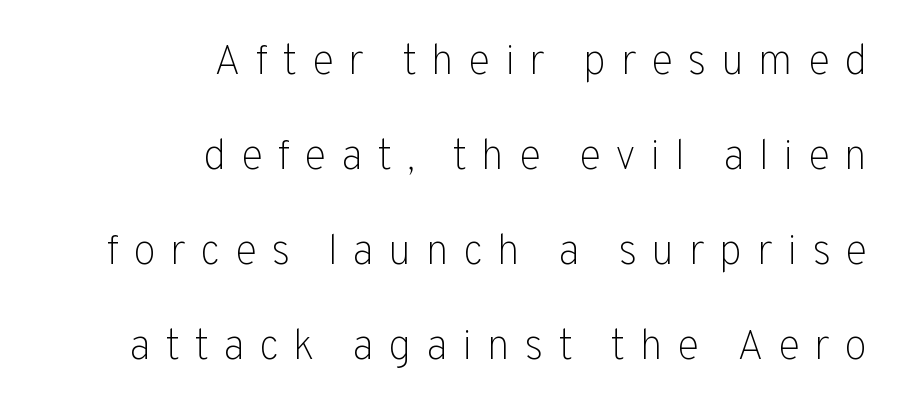
The rendering inserts visible extra space after every character. If you drew a line through each stem, it would be perfectly vertical. Stems and bowls with no extra thickness — not bold. One glance says open: line gaps are wider than usual. Each letter's strokes conclude bluntly, with no projecting serifs.
